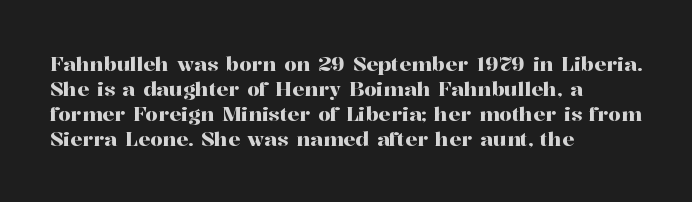
{"italic": "no", "underline": "no", "align": "left", "line_spacing": "normal", "line_spacing_ratio": 1.25, "letter_spacing": "normal", "letter_spacing_em": 0.0, "glyph_px": 20}
